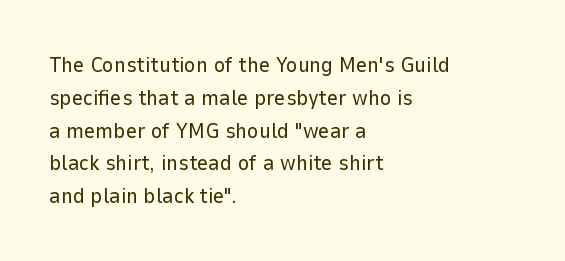
{"italic": "no", "bold": "no", "underline": "no", "align": "left", "line_spacing": "normal", "line_spacing_ratio": 1.49, "letter_spacing": "normal", "letter_spacing_em": 0.0, "glyph_px": 22}
